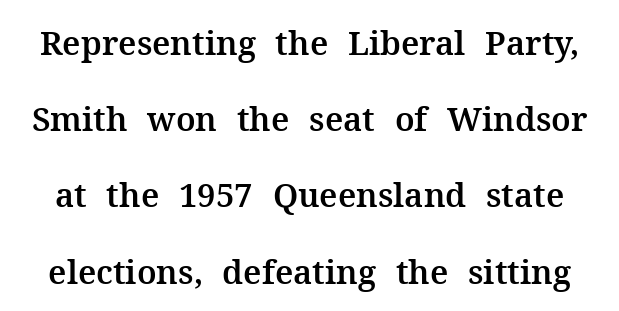
{"serif": "yes", "italic": "no", "width": "normal", "stroke_contrast": "medium", "x_height": "medium", "monospaced": "no", "underline": "no", "line_spacing": "loose", "line_spacing_ratio": 2.31, "letter_spacing": "normal", "letter_spacing_em": 0.0, "glyph_px": 33}
